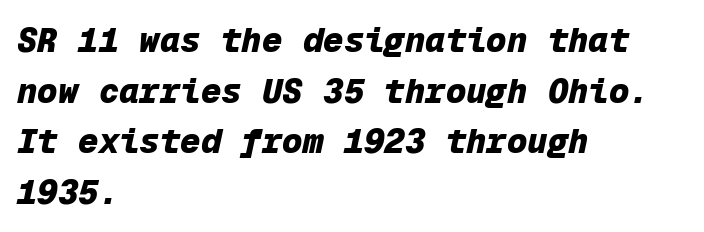
{"italic": "yes", "lean": "right", "slant_degrees": 12, "bold": "yes", "weight": "heavy", "width": "normal", "stroke_contrast": "low", "x_height": "medium", "monospaced": "yes", "underline": "no", "align": "left", "line_spacing": "normal", "line_spacing_ratio": 1.49, "letter_spacing": "normal", "letter_spacing_em": 0.0, "glyph_px": 34}
